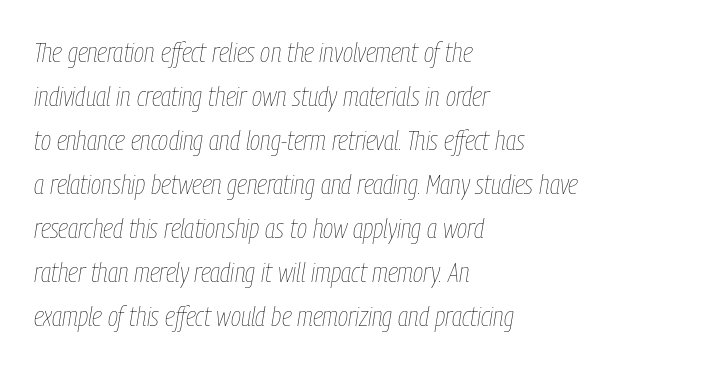
Looks like regular typesetting: each glyph gets only the width it needs. Observe the ordinary spacing: letters are neighbours, not strangers. Vertically, the passage feels balanced, rows spaced as you'd expect. Ink coverage per letter is moderate at most. Just letters on the line, the space beneath them empty.
